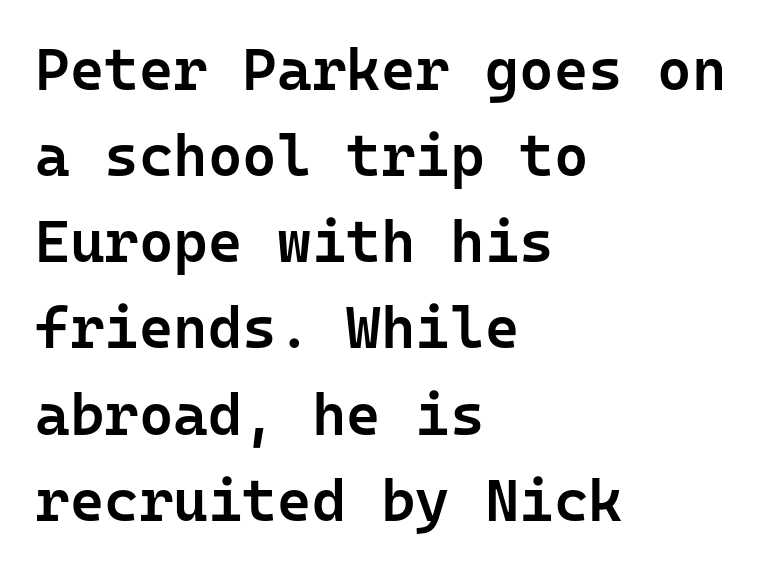
These lines carry some extra weight — a demibold, not a full bold. If you drew a ruler down the left edge, every line would touch it. Is this a fixed-width face? Yes — each glyph sits in an identical cell. Quick note: interline space is typical. Designer's note — italics off, roman on.
